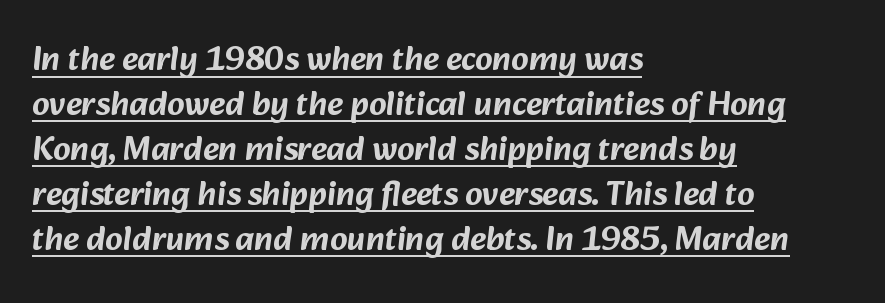
The image shows 34 px sans-serif type; set left-aligned, normal line spacing (1.32x), normal letter spacing, underlined; low stroke contrast and a medium x-height.
